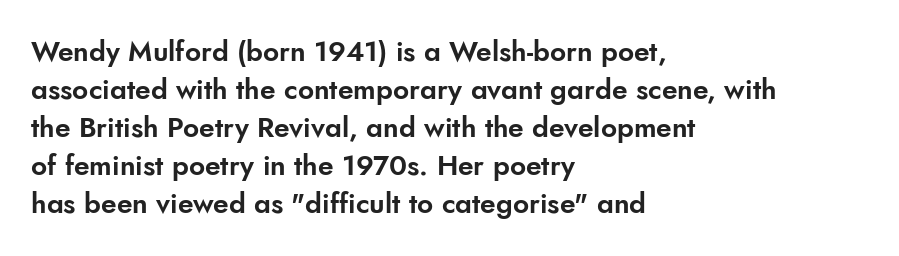
{"serif": "no", "italic": "no", "width": "normal", "stroke_contrast": "low", "x_height": "small", "monospaced": "no", "underline": "no", "align": "left", "line_spacing": "normal", "line_spacing_ratio": 1.36, "letter_spacing": "normal", "letter_spacing_em": 0.0, "glyph_px": 28}
